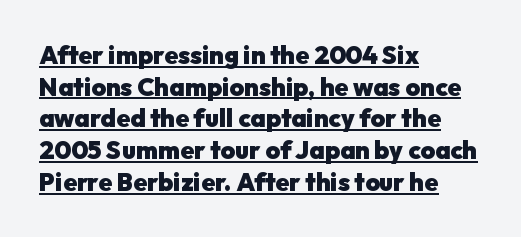
The rag falls on the right side of this text block. Vertical spacing — default. You can see a thin bar hugging the bottom of the glyphs. Emphasis by weight is at full strength: bold. These lines were composed using upright roman letters.
